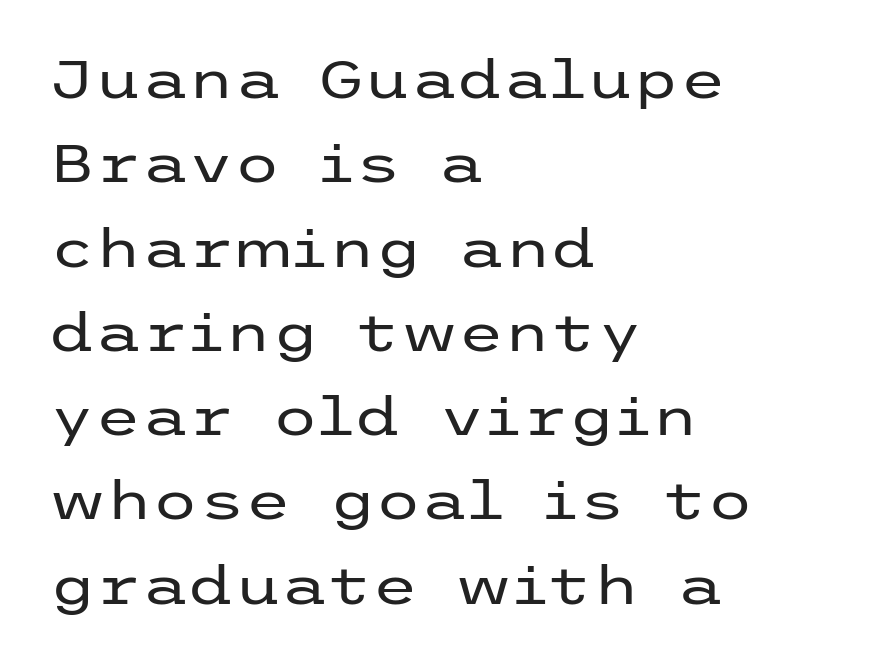
The image shows 53 px regular-weight, wide sans-serif type, upright; set left-aligned, normal line spacing (1.59x), normal letter spacing, not underlined; low stroke contrast and a medium x-height.
